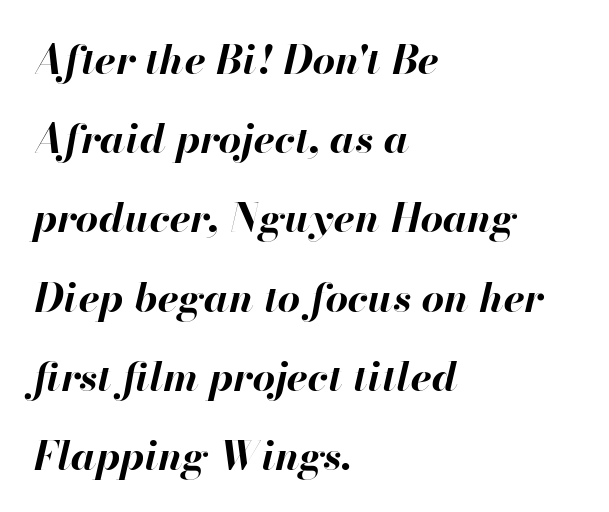
The image shows 40 px bold type, italic (leaning right); set left-aligned, loose line spacing (1.98x), normal letter spacing, not underlined; high stroke contrast and a small x-height.
